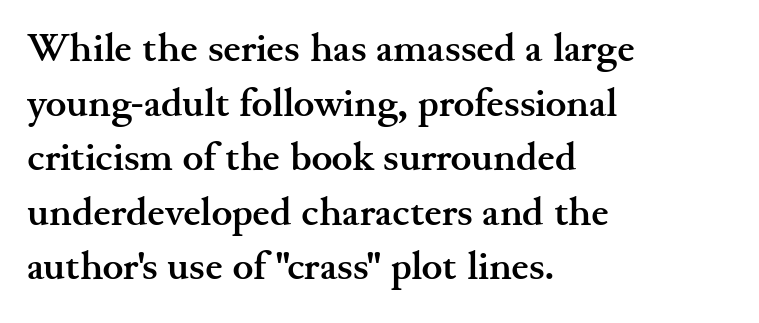
Short and long lines alike share a common starting point at left. Notice how thick the strokes are: this is what a full bold looks like. Descenders are the only things crossing below the line. Italic? Not at all — the glyphs are vertical. Inter-character spacing is left at the font's built-in metrics. Note: serifs present on the glyphs.
